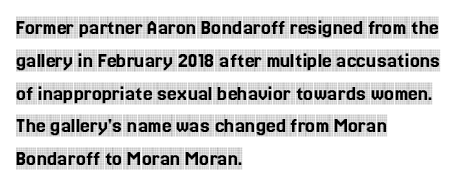
The specimen omits any rule beneath the text block's lines. Is the letter spacing exaggerated? No — it looks like the ordinary default. The typography opts for an upright posture over an oblique one. The rag falls on the right side of this text block. Baseline-to-baseline distance is the conventional proportion of letter height.
